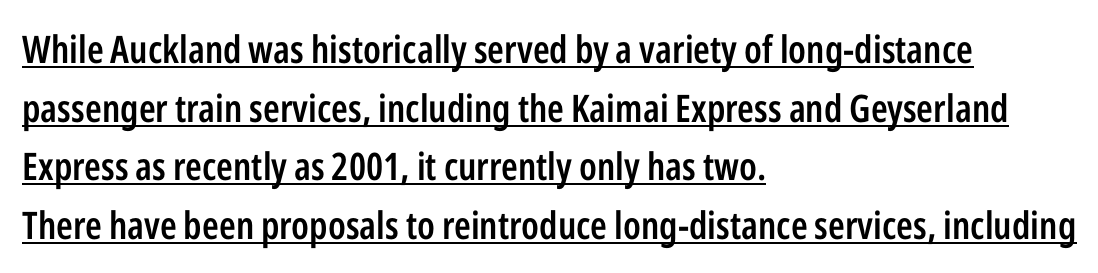
Q: Is the text bold? A: Semi-bold.
Q: Is the text italic (slanted)? A: No, it is upright.
Q: Is the typeface a serif or a sans-serif typeface? A: Sans-serif.
Q: Is the text underlined? A: Yes.
Q: How is the paragraph aligned? A: Left-aligned.
Q: Is the spacing between letters normal or unusually wide? A: Normal.
Q: Is the spacing between lines tight, normal or loose? A: Normal.
Q: Width (condensed, normal, or wide)? A: Condensed.
Q: Stroke contrast? A: Low.
Q: x-height? A: Medium.
Q: Monospaced? A: No.
